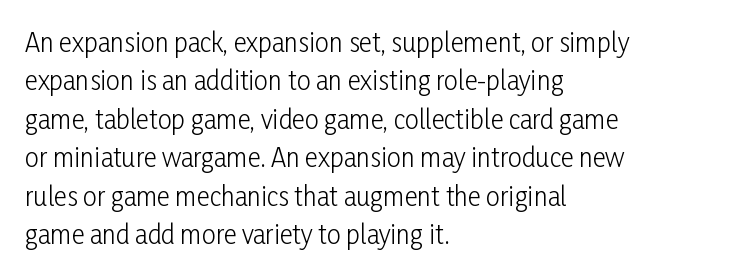
Q: Is the text bold? A: No.
Q: Is the text italic (slanted)? A: No, it is upright.
Q: Is the text underlined? A: No.
Q: How is the paragraph aligned? A: Left-aligned.
Q: Is the spacing between letters normal or unusually wide? A: Normal.
Q: Is the spacing between lines tight, normal or loose? A: Normal.
